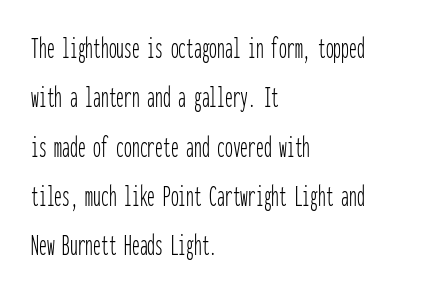
Letter spacing: default. Spacing verdict: monospaced, one width for all characters. Which margin do the lines hug? The left one — the right edge is uneven. Successive baselines arrive at the customary interval. The typography opts for an upright posture over an oblique one.
